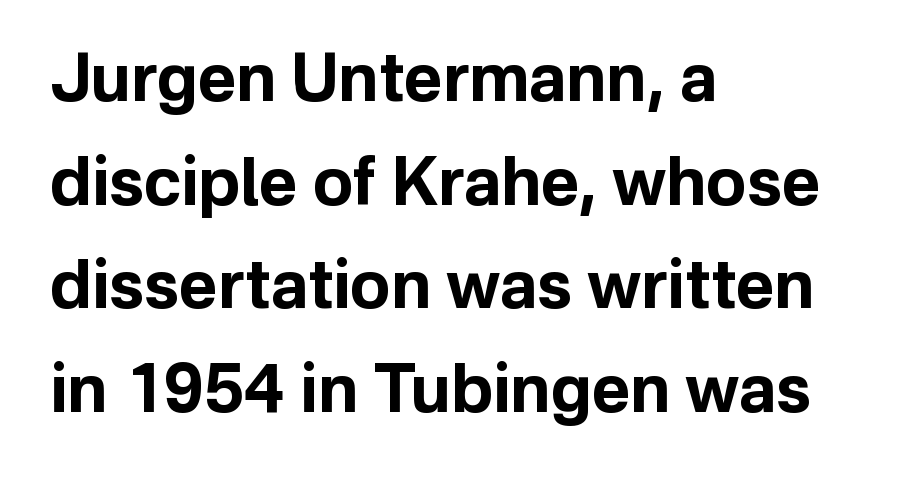
{"serif": "no", "italic": "no", "bold": "yes", "weight": "bold", "width": "normal", "stroke_contrast": "low", "x_height": "medium", "monospaced": "no", "underline": "no", "align": "left", "line_spacing": "normal", "line_spacing_ratio": 1.57, "letter_spacing": "normal", "letter_spacing_em": 0.0, "glyph_px": 66}
